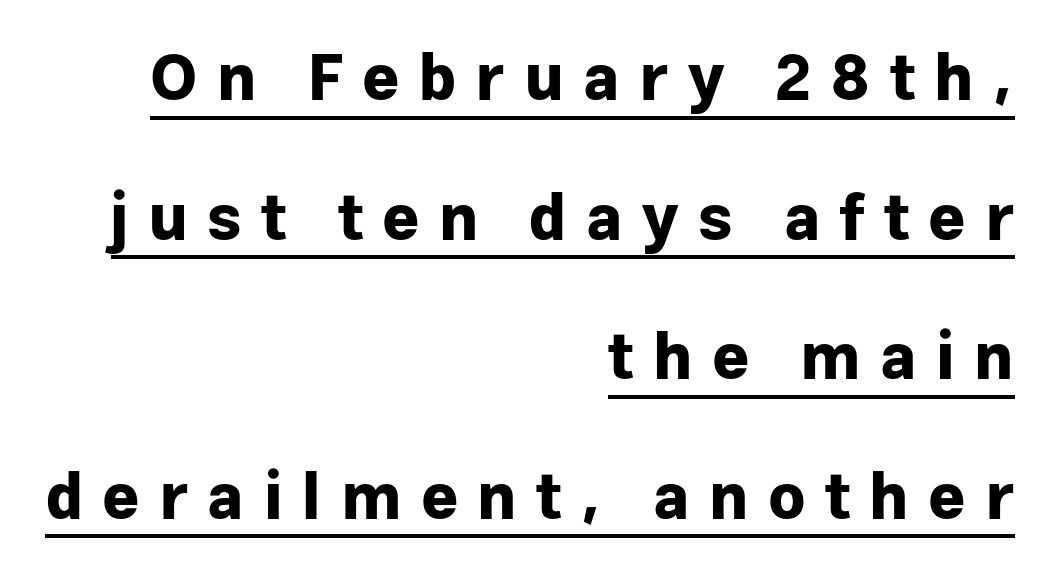
Where is the straight margin? On the right. Tracking here is generous; glyphs stand well apart from one another. If you measured baseline to baseline, you'd find a long distance. Stroke thickness is high; the sample reads as a true bold. The rendered words wear a rule along their underside. This sample uses an upright cut, with every glyph sitting square on the baseline.
